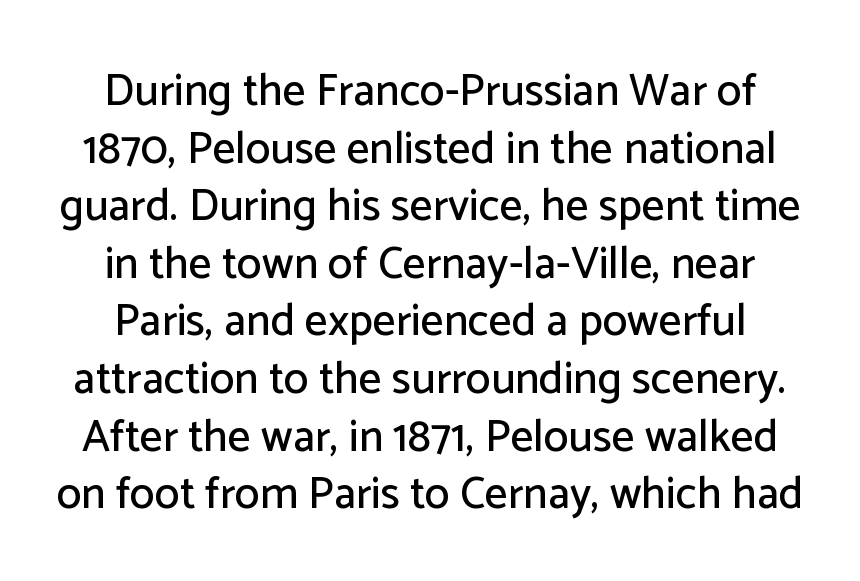
The rendering uses natural spacing where letterforms have individual widths. Nobody touched the tracking dial on this one. Notice how the stems are strictly vertical — no italics here. A clean baseline with only descenders dipping below it.
